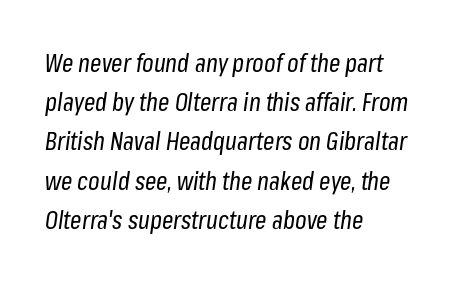
{"italic": "yes", "lean": "right", "slant_degrees": 8, "bold": "no", "underline": "no", "align": "left", "line_spacing": "normal", "line_spacing_ratio": 1.57, "letter_spacing": "normal", "letter_spacing_em": 0.0, "glyph_px": 25}
